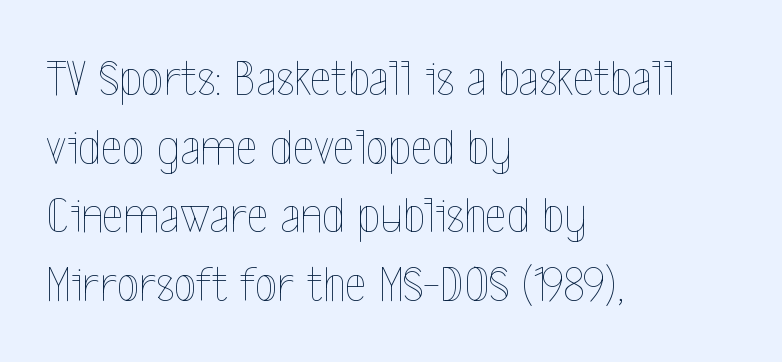
{"italic": "no", "bold": "no", "weight": "thin", "width": "condensed", "x_height": "medium", "monospaced": "no", "underline": "no", "align": "left", "line_spacing": "normal", "line_spacing_ratio": 1.32, "letter_spacing": "normal", "letter_spacing_em": 0.0, "glyph_px": 52}
